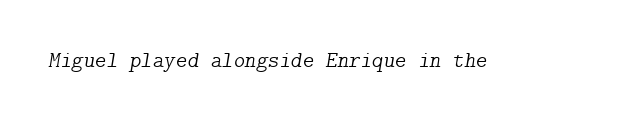
The image shows 22 px text type, italic (leaning right); set normal letter spacing, not underlined.
